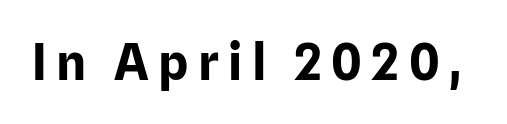
The image shows 50 px bold sans-serif type, upright; set not underlined; low stroke contrast and a medium x-height.
